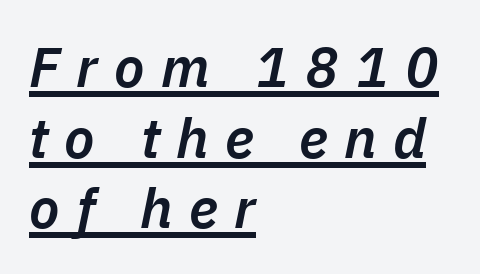
Q: Is the text bold? A: Semi-bold.
Q: Is the text italic (slanted)? A: Yes, it leans right by about 11 degrees.
Q: Is the text underlined? A: Yes.
Q: How is the paragraph aligned? A: Left-aligned.
Q: Is the spacing between letters normal or unusually wide? A: Unusually wide.
Q: Is the spacing between lines tight, normal or loose? A: Normal.
Q: Width (condensed, normal, or wide)? A: Normal.
Q: Stroke contrast? A: Low.
Q: x-height? A: Medium.
Q: Monospaced? A: No.
